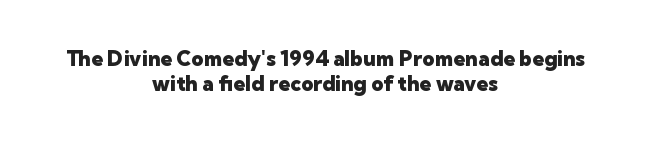
{"italic": "no", "bold": "yes", "underline": "no", "align": "center", "line_spacing_ratio": 1.21, "letter_spacing": "normal", "letter_spacing_em": 0.0, "glyph_px": 21}
